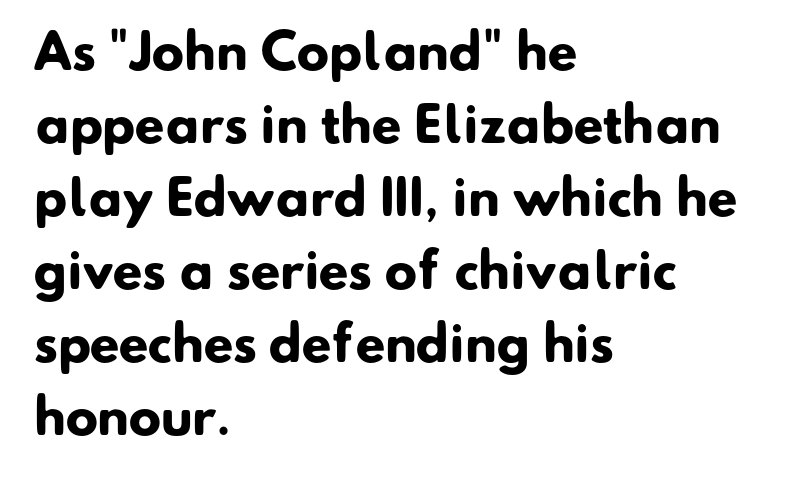
The image shows 48 px heavy sans-serif type; set left-aligned, normal line spacing (1.52x), normal letter spacing, not underlined; low stroke contrast and a small x-height.
